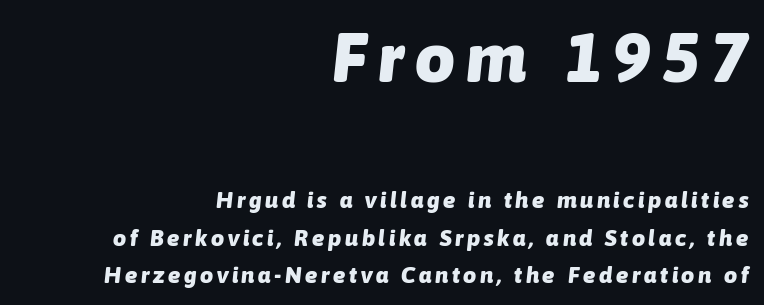
{"italic": "yes", "lean": "right", "slant_degrees": 6, "bold": "yes", "weight": "heavy", "width": "normal", "stroke_contrast": "low", "x_height": "medium", "monospaced": "no", "underline": "no", "align": "right", "line_spacing": "normal", "line_spacing_ratio": 1.63, "larger_block": "first", "size_ratio": 3.04, "glyph_px": 70}
